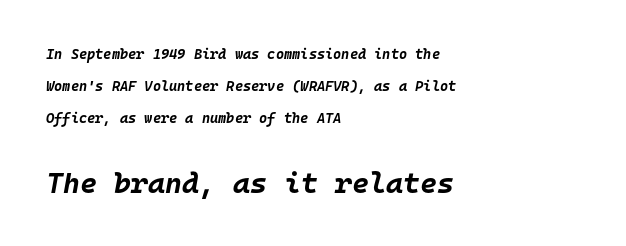
Q: Is the text bold? A: Yes.
Q: Is the text italic (slanted)? A: Yes, it leans right by about 10 degrees.
Q: Is the text underlined? A: No.
Q: How is the paragraph aligned? A: Left-aligned.
Q: Is the spacing between letters normal or unusually wide? A: Normal.
Q: Is the spacing between lines tight, normal or loose? A: Loose.
Q: Which block of text is set in a larger size, the first (top) or the second (bottom)? A: The second (bottom) one.
Q: Width (condensed, normal, or wide)? A: Normal.
Q: Stroke contrast? A: Low.
Q: x-height? A: Large.
Q: Monospaced? A: Yes.
